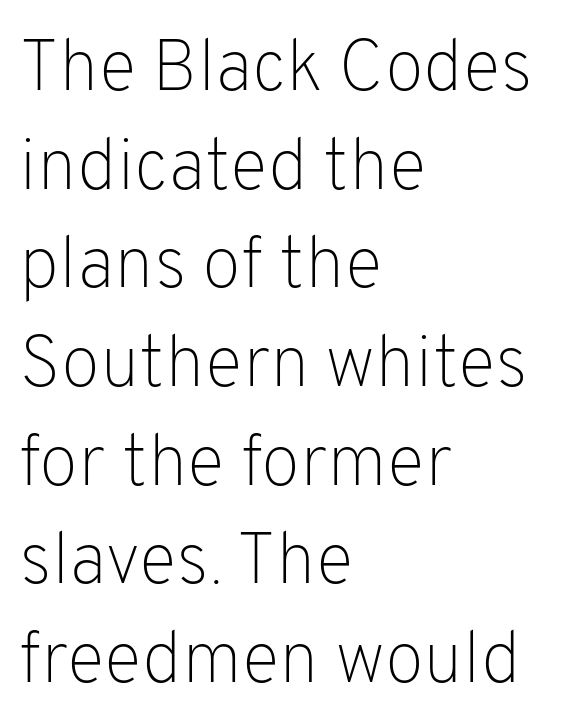
{"serif": "no", "italic": "no", "bold": "no", "weight": "light", "width": "normal", "stroke_contrast": "low", "x_height": "medium", "monospaced": "no", "underline": "no", "align": "left", "line_spacing": "normal", "line_spacing_ratio": 1.37, "letter_spacing": "normal", "letter_spacing_em": 0.0, "glyph_px": 72}
